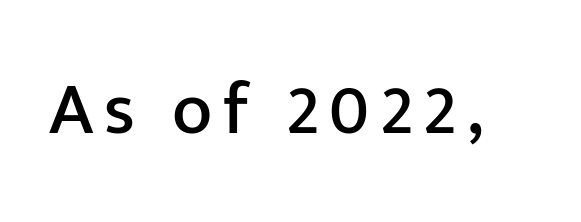
Q: Is the text italic (slanted)? A: No, it is upright.
Q: Is the typeface a serif or a sans-serif typeface? A: Sans-serif.
Q: Is the text underlined? A: No.
Q: Width (condensed, normal, or wide)? A: Normal.
Q: Stroke contrast? A: Low.
Q: x-height? A: Medium.
Q: Monospaced? A: No.
